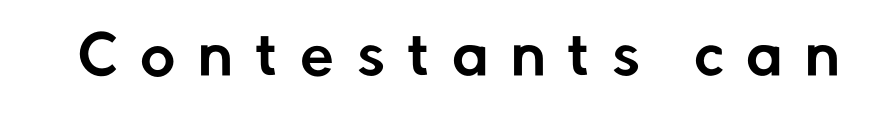
Q: Is the text italic (slanted)? A: No, it is upright.
Q: Is the typeface a serif or a sans-serif typeface? A: Sans-serif.
Q: Is the text underlined? A: No.
Q: Is the spacing between letters normal or unusually wide? A: Unusually wide.
Q: Width (condensed, normal, or wide)? A: Normal.
Q: Stroke contrast? A: Low.
Q: x-height? A: Medium.
Q: Monospaced? A: No.
